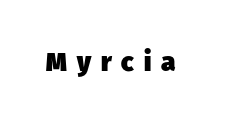
{"bold": "yes", "underline": "no", "letter_spacing": "wide", "letter_spacing_em": 0.38, "glyph_px": 26}
